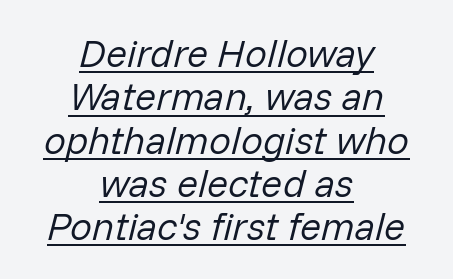
Q: Is the text bold? A: No.
Q: Is the text italic (slanted)? A: Yes, it leans right by about 14 degrees.
Q: Is the text underlined? A: Yes.
Q: How is the paragraph aligned? A: Centered.
Q: Is the spacing between letters normal or unusually wide? A: Normal.
Q: Is the spacing between lines tight, normal or loose? A: Tight.
Q: Width (condensed, normal, or wide)? A: Normal.
Q: Stroke contrast? A: Low.
Q: x-height? A: Medium.
Q: Monospaced? A: No.
